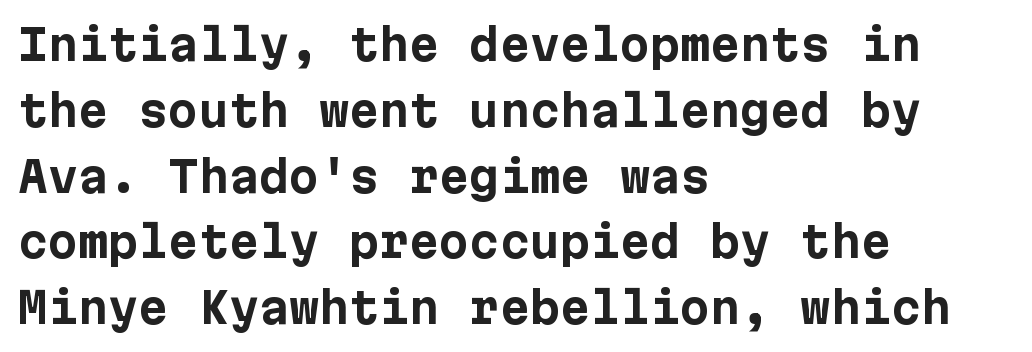
{"serif": "no", "italic": "no", "bold": "yes", "weight": "bold", "width": "normal", "stroke_contrast": "low", "x_height": "medium", "underline": "no", "align": "left", "line_spacing": "normal", "line_spacing_ratio": 1.53, "letter_spacing": "normal", "letter_spacing_em": 0.0, "glyph_px": 43}
